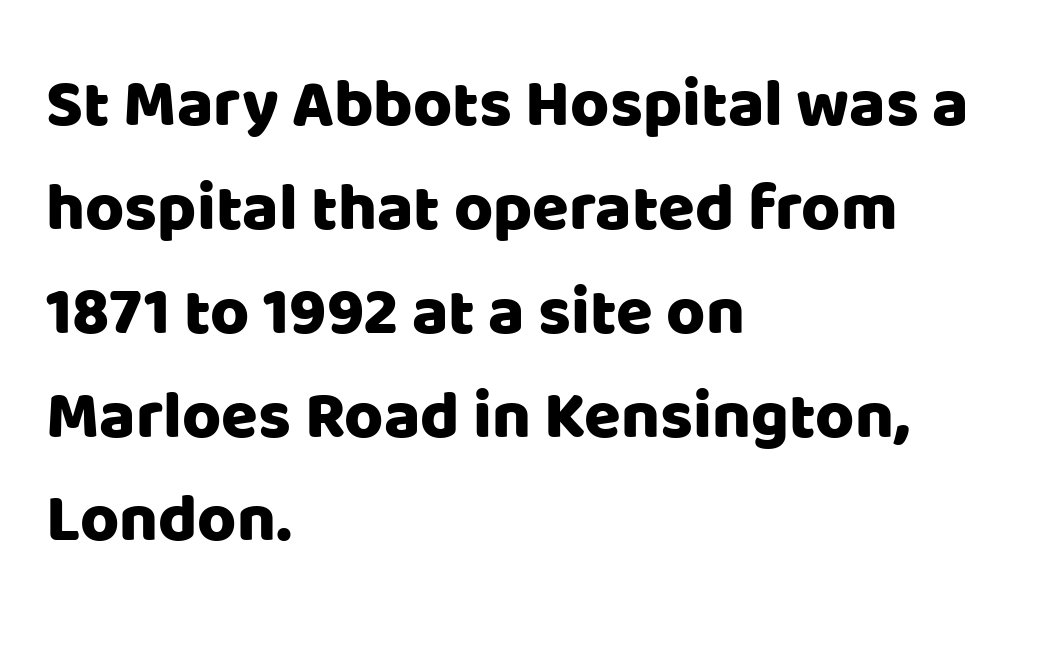
The image shows 67 px sans-serif type, upright; set left-aligned, normal line spacing (1.55x), normal letter spacing, not underlined; low stroke contrast and a large x-height.
